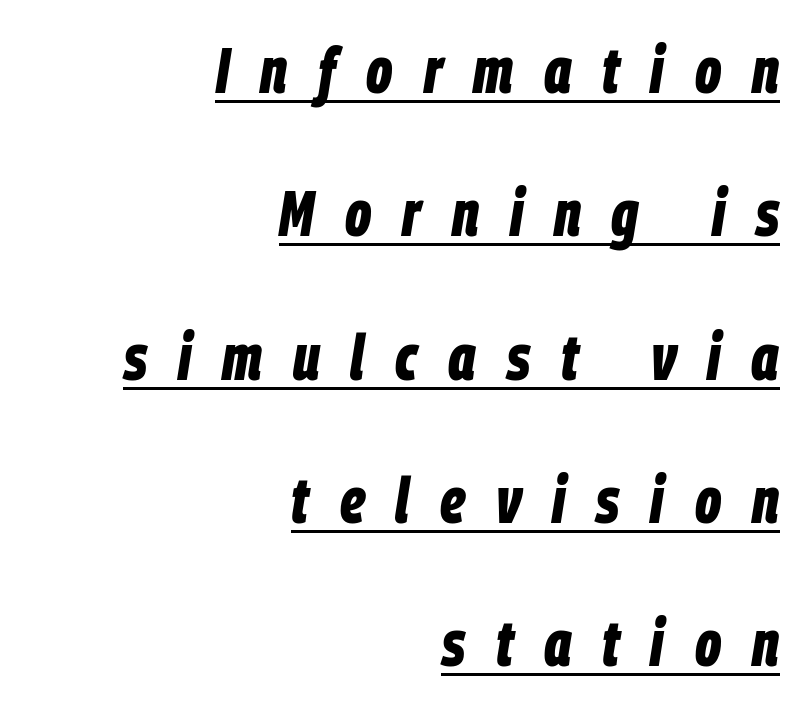
{"italic": "yes", "lean": "right", "slant_degrees": 9, "bold": "yes", "weight": "bold", "width": "condensed", "stroke_contrast": "low", "x_height": "large", "monospaced": "no", "underline": "yes", "align": "right", "line_spacing": "loose", "line_spacing_ratio": 2.24, "letter_spacing": "wide", "letter_spacing_em": 0.48, "glyph_px": 64}
